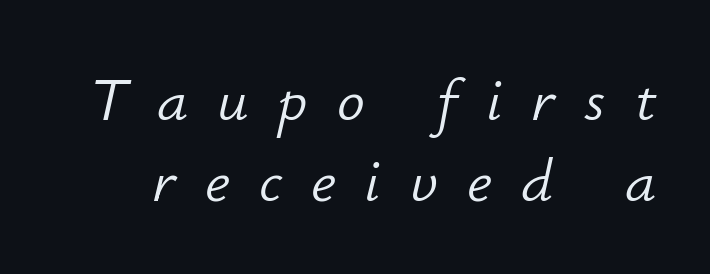
Observe the wide spacing: letters keep a clear distance from each other. No letter is thick-stroked: the sample isn't bold. Note the varied advance widths — an 'i' is clearly narrower than an 'm'. The block of text has a typical density, with ordinary space between rows. The space directly below the letters is spotless.
